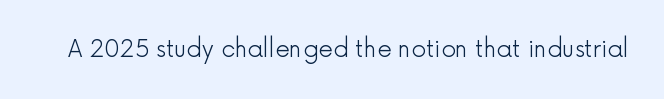
Q: Is the text bold? A: No.
Q: Is the text italic (slanted)? A: No, it is upright.
Q: Is the text underlined? A: No.
Q: Is the spacing between letters normal or unusually wide? A: Normal.
